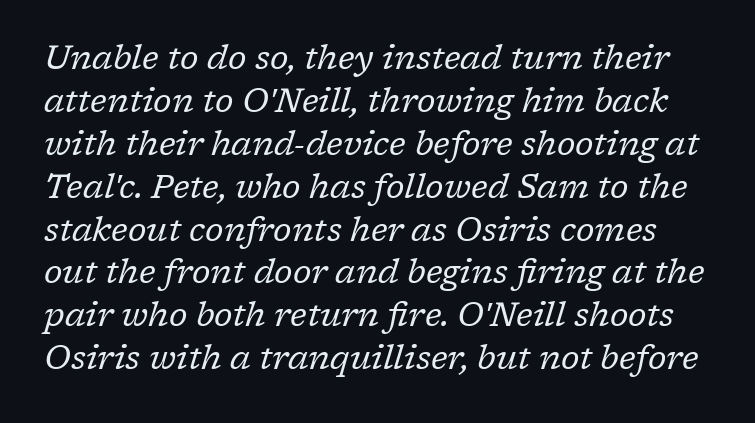
{"serif": "yes", "italic": "yes", "lean": "right", "slant_degrees": 17, "bold": "no", "weight": "regular", "width": "normal", "stroke_contrast": "low", "x_height": "medium", "monospaced": "no", "underline": "no", "line_spacing": "normal", "line_spacing_ratio": 1.3, "letter_spacing": "normal", "letter_spacing_em": 0.0, "glyph_px": 33}
